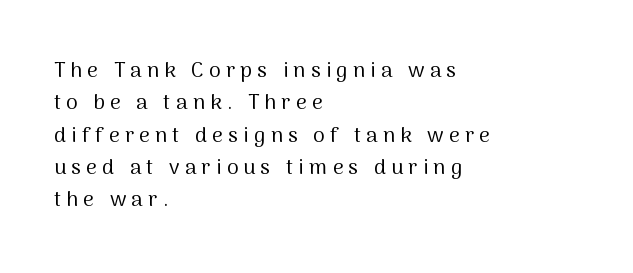
Q: Is the text bold? A: No.
Q: Is the text italic (slanted)? A: No, it is upright.
Q: Is the text underlined? A: No.
Q: How is the paragraph aligned? A: Left-aligned.
Q: Is the spacing between letters normal or unusually wide? A: Unusually wide.
Q: Is the spacing between lines tight, normal or loose? A: Normal.
